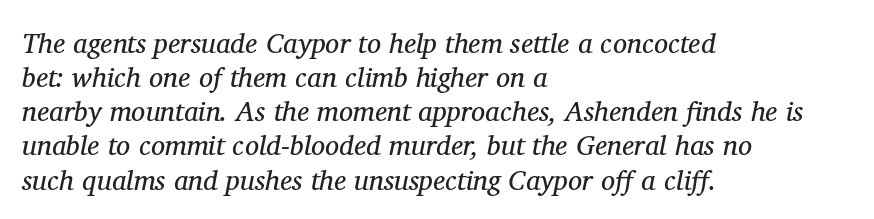
{"serif": "yes", "italic": "yes", "lean": "right", "slant_degrees": 11, "bold": "no", "weight": "regular", "width": "normal", "stroke_contrast": "medium", "x_height": "medium", "monospaced": "no", "underline": "no", "align": "left", "line_spacing_ratio": 1.22, "letter_spacing": "normal", "letter_spacing_em": 0.0, "glyph_px": 28}
